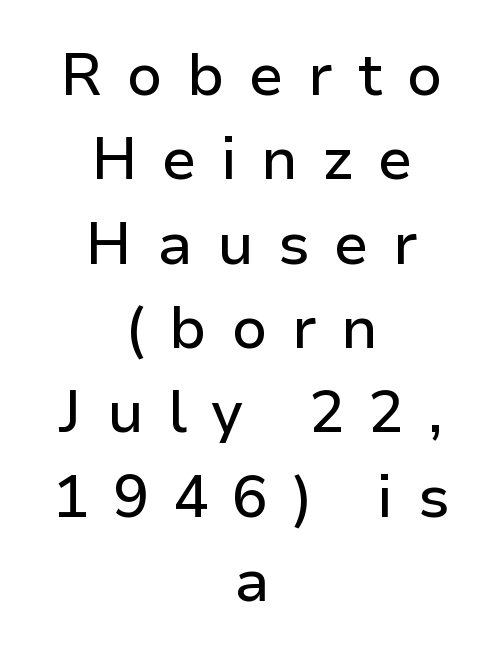
{"serif": "no", "italic": "no", "width": "normal", "stroke_contrast": "low", "x_height": "medium", "monospaced": "no", "underline": "no", "align": "center", "line_spacing": "normal", "line_spacing_ratio": 1.43, "letter_spacing": "wide", "letter_spacing_em": 0.41, "glyph_px": 59}
